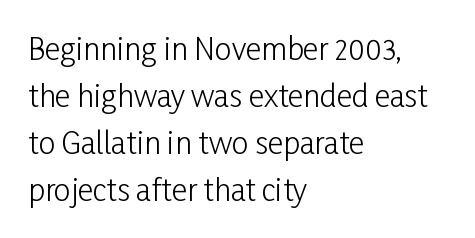
{"serif": "no", "italic": "no", "bold": "no", "weight": "light", "width": "condensed", "stroke_contrast": "low", "x_height": "medium", "monospaced": "no", "underline": "no", "align": "left", "line_spacing": "normal", "line_spacing_ratio": 1.57, "letter_spacing": "normal", "letter_spacing_em": 0.0, "glyph_px": 30}
